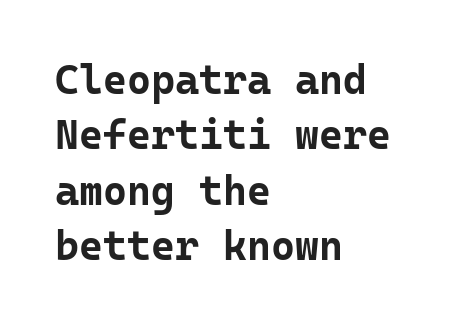
The image shows 41 px bold sans-serif type, upright, monospaced; set left-aligned, normal line spacing (1.35x), normal letter spacing, not underlined; low stroke contrast and a medium x-height.
